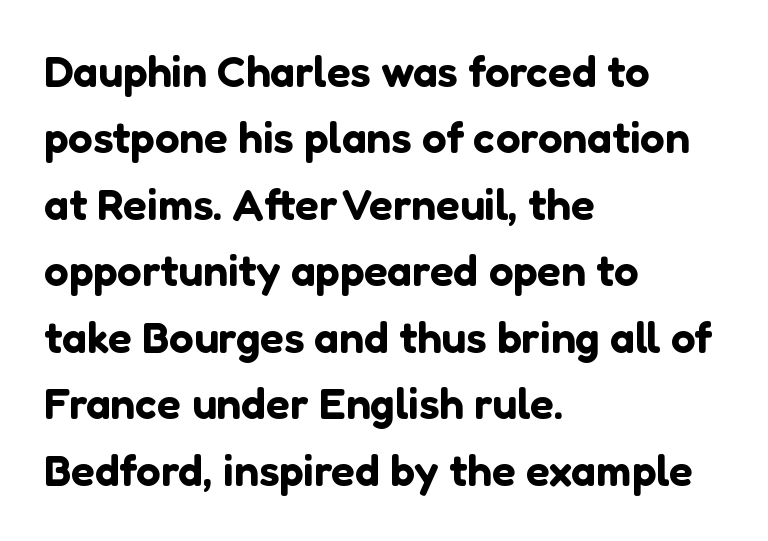
Q: Is the text italic (slanted)? A: No, it is upright.
Q: Is the typeface a serif or a sans-serif typeface? A: Sans-serif.
Q: Is the text underlined? A: No.
Q: How is the paragraph aligned? A: Left-aligned.
Q: Is the spacing between letters normal or unusually wide? A: Normal.
Q: Is the spacing between lines tight, normal or loose? A: Normal.
Q: Width (condensed, normal, or wide)? A: Normal.
Q: Stroke contrast? A: Low.
Q: x-height? A: Medium.
Q: Monospaced? A: No.
